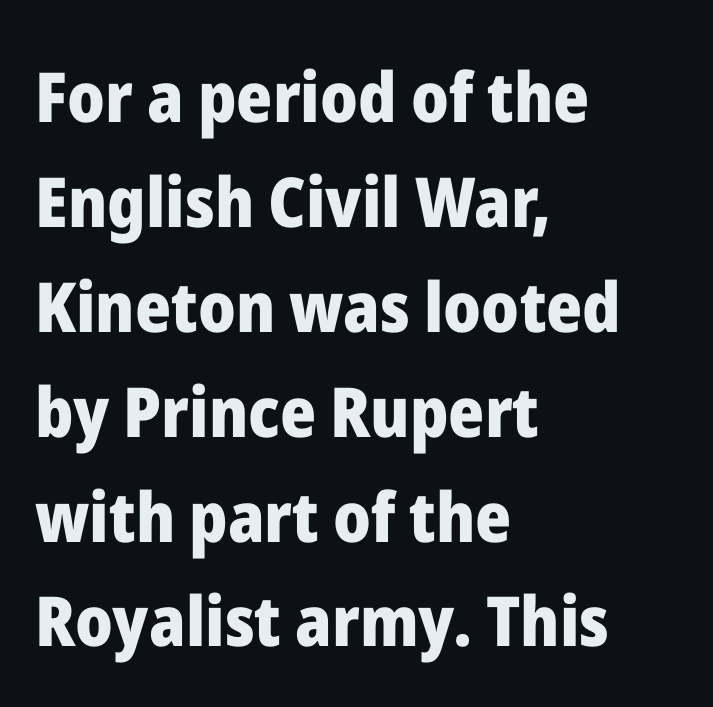
Q: Is the text bold? A: Yes.
Q: Is the text italic (slanted)? A: No, it is upright.
Q: Is the typeface a serif or a sans-serif typeface? A: Sans-serif.
Q: Is the text underlined? A: No.
Q: How is the paragraph aligned? A: Left-aligned.
Q: Is the spacing between letters normal or unusually wide? A: Normal.
Q: Is the spacing between lines tight, normal or loose? A: Normal.
Q: Width (condensed, normal, or wide)? A: Normal.
Q: Stroke contrast? A: Low.
Q: x-height? A: Medium.
Q: Monospaced? A: No.
